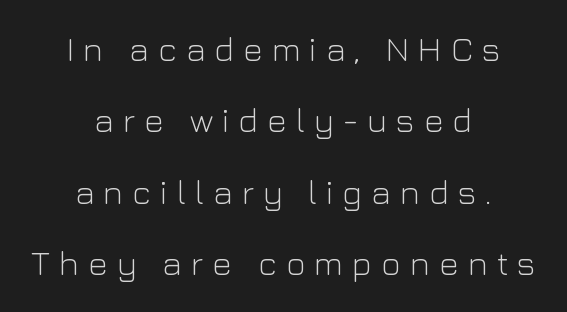
{"serif": "no", "italic": "no", "bold": "no", "weight": "light", "width": "normal", "stroke_contrast": "low", "x_height": "medium", "monospaced": "no", "underline": "no", "align": "center", "line_spacing": "loose", "line_spacing_ratio": 2.1, "letter_spacing": "wide", "letter_spacing_em": 0.26, "glyph_px": 34}
